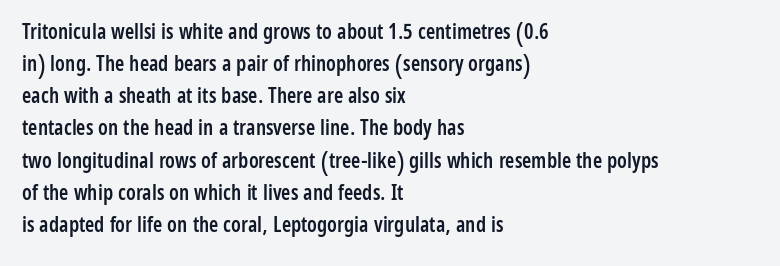
{"italic": "no", "bold": "semi", "underline": "no", "align": "left", "line_spacing": "normal", "line_spacing_ratio": 1.53, "letter_spacing": "normal", "letter_spacing_em": 0.0, "glyph_px": 21}
